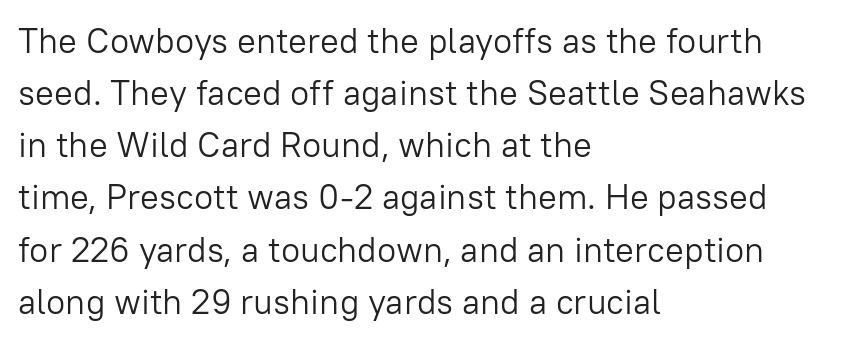
The image shows 35 px light sans-serif type, upright; set left-aligned, normal line spacing (1.49x), normal letter spacing, not underlined; low stroke contrast and a medium x-height.
